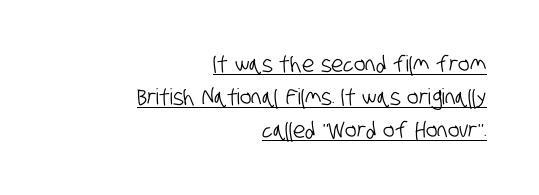
Q: Is the text underlined? A: Yes.
Q: How is the paragraph aligned? A: Right-aligned.
Q: Is the spacing between letters normal or unusually wide? A: Normal.
Q: Is the spacing between lines tight, normal or loose? A: Normal.
